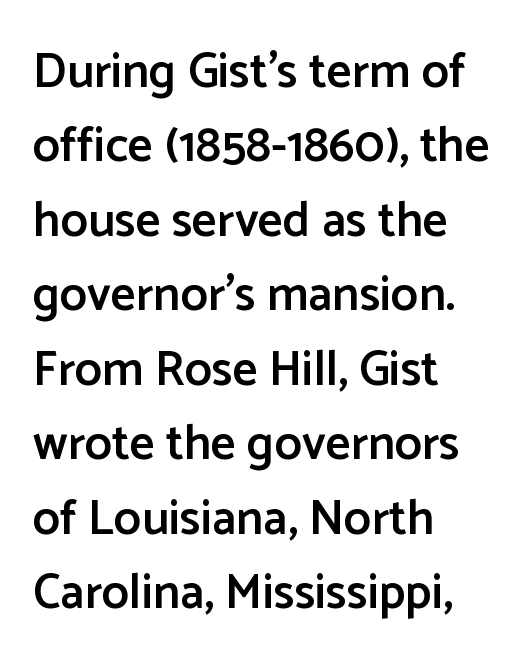
{"serif": "no", "italic": "no", "bold": "semi", "weight": "semibold", "width": "normal", "stroke_contrast": "low", "x_height": "medium", "monospaced": "no", "underline": "no", "align": "left", "line_spacing": "normal", "line_spacing_ratio": 1.52, "letter_spacing": "normal", "letter_spacing_em": 0.0, "glyph_px": 49}
